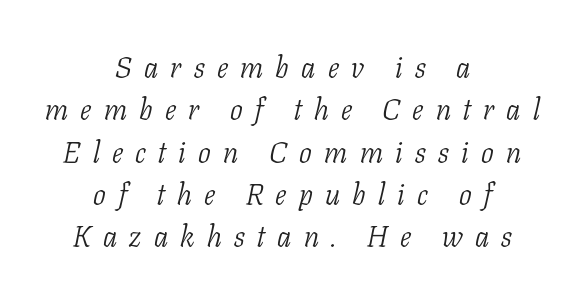
Q: Is the text bold? A: No.
Q: Is the text italic (slanted)? A: Yes, it leans right by about 11 degrees.
Q: Is the typeface a serif or a sans-serif typeface? A: Serif.
Q: Is the text underlined? A: No.
Q: How is the paragraph aligned? A: Centered.
Q: Is the spacing between letters normal or unusually wide? A: Unusually wide.
Q: Is the spacing between lines tight, normal or loose? A: Normal.
Q: Width (condensed, normal, or wide)? A: Condensed.
Q: Stroke contrast? A: Low.
Q: x-height? A: Medium.
Q: Monospaced? A: No.
